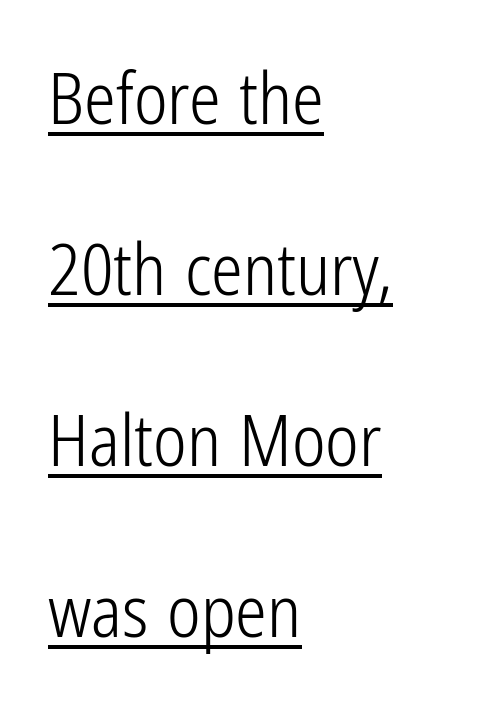
{"serif": "no", "italic": "no", "bold": "no", "weight": "light", "width": "condensed", "stroke_contrast": "low", "x_height": "medium", "monospaced": "no", "underline": "yes", "align": "left", "line_spacing": "loose", "line_spacing_ratio": 2.41, "letter_spacing": "normal", "letter_spacing_em": 0.0, "glyph_px": 71}
